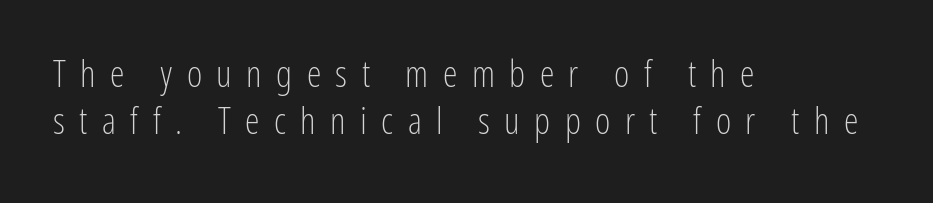
The image shows 37 px light, condensed sans-serif type, upright; set left-aligned, normal line spacing (1.26x), unusually wide letter spacing (+0.39 em), not underlined; low stroke contrast and a medium x-height.
